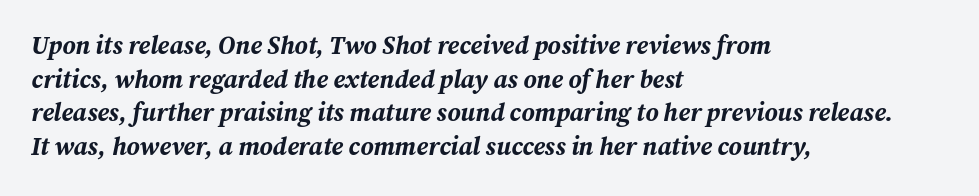
{"italic": "yes", "lean": "right", "slant_degrees": 12, "bold": "yes", "underline": "no", "align": "left", "line_spacing": "normal", "line_spacing_ratio": 1.35, "letter_spacing": "normal", "letter_spacing_em": 0.0, "glyph_px": 25}
